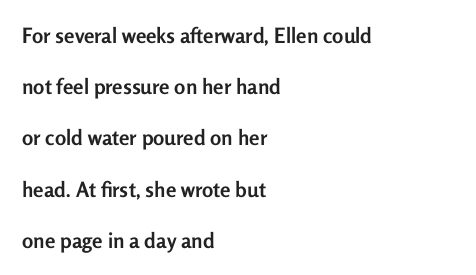
Default kerning and tracking; the words read as compact shapes. Interline gaps are noticeably wide in this sample. These lines stack with their left ends in a neat column. This sample uses an upright cut, with every glyph sitting square on the baseline. The foot of each line stays bare and open.
